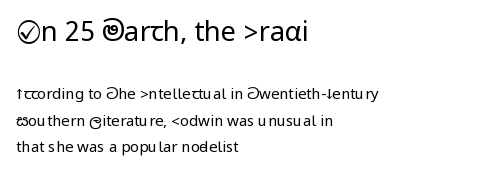
If you squint, the top block still reads clearly — it's the larger of the two. If you drew a ruler down the left edge, every line would touch it. Nothing heavy about these letters — not bold at all. No word sits above an underline. No extra tracking has been applied to these lines. Vertical strokes here are truly vertical.
